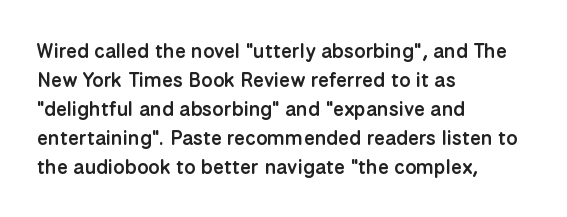
{"italic": "no", "bold": "semi", "underline": "no", "align": "left", "line_spacing": "normal", "line_spacing_ratio": 1.45, "letter_spacing": "normal", "letter_spacing_em": 0.0, "glyph_px": 20}
